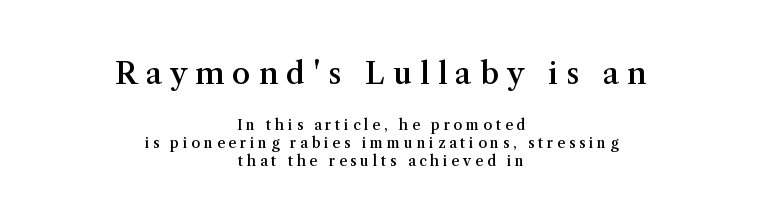
Q: Is the text bold? A: Semi-bold.
Q: Is the text italic (slanted)? A: No, it is upright.
Q: Is the typeface a serif or a sans-serif typeface? A: Serif.
Q: Is the text underlined? A: No.
Q: How is the paragraph aligned? A: Centered.
Q: Is the spacing between letters normal or unusually wide? A: Unusually wide.
Q: Is the spacing between lines tight, normal or loose? A: Normal.
Q: Which block of text is set in a larger size, the first (top) or the second (bottom)? A: The first (top) one.
Q: Width (condensed, normal, or wide)? A: Normal.
Q: Stroke contrast? A: Medium.
Q: x-height? A: Medium.
Q: Monospaced? A: No.
